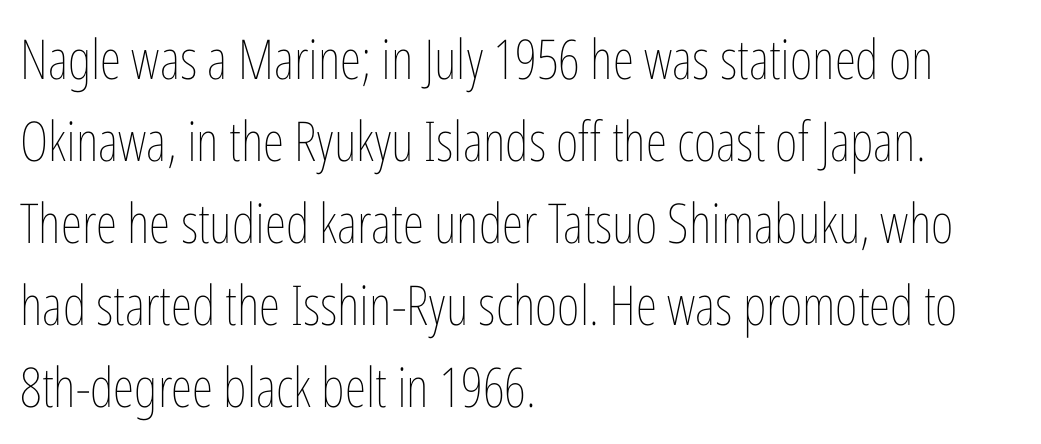
{"italic": "no", "bold": "no", "weight": "thin", "width": "condensed", "stroke_contrast": "low", "x_height": "medium", "monospaced": "no", "underline": "no", "align": "left", "line_spacing": "normal", "line_spacing_ratio": 1.49, "letter_spacing": "normal", "letter_spacing_em": 0.0, "glyph_px": 55}
